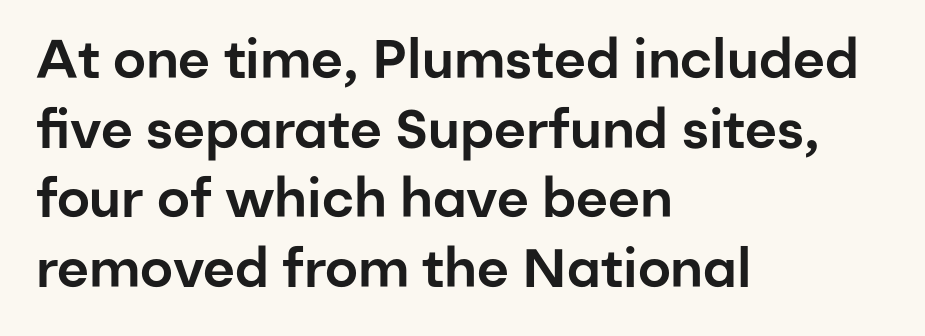
The image shows 54 px sans-serif type, upright; set left-aligned, normal line spacing (1.29x), normal letter spacing, not underlined; low stroke contrast and a medium x-height.
